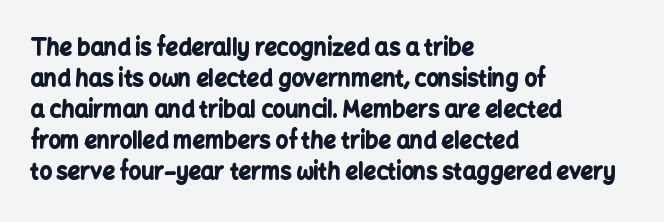
Q: Is the text bold? A: Yes.
Q: Is the text italic (slanted)? A: No, it is upright.
Q: Is the text underlined? A: No.
Q: How is the paragraph aligned? A: Left-aligned.
Q: Is the spacing between letters normal or unusually wide? A: Normal.
Q: Is the spacing between lines tight, normal or loose? A: Normal.
